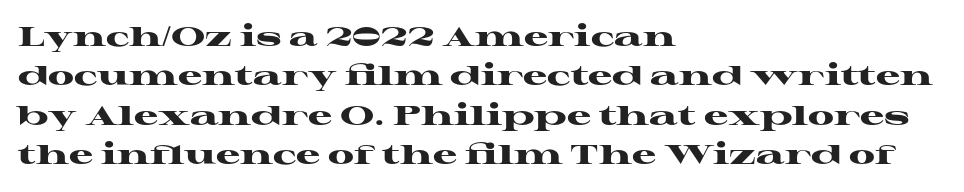
{"italic": "no", "bold": "yes", "underline": "no", "align": "left", "line_spacing": "normal", "line_spacing_ratio": 1.46, "letter_spacing": "normal", "letter_spacing_em": 0.0, "glyph_px": 27}
